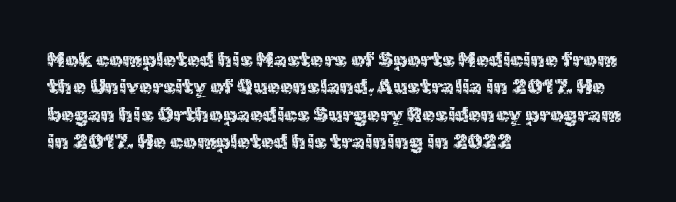
The image shows 21 px text type, upright; set left-aligned, normal line spacing (1.3x), normal letter spacing, not underlined.
